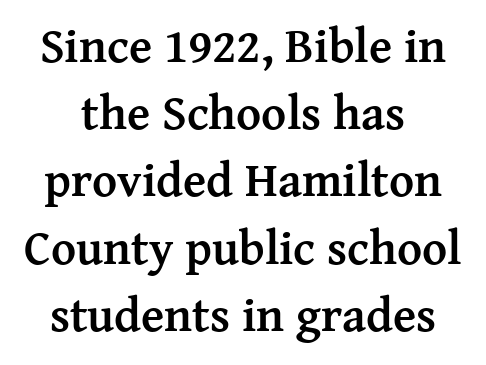
Underlining? Definitely not there. Students, this is bold: see how much ink each stroke carries. Letterform terminals end in serifs throughout the passage. Looks like regular typesetting: each glyph gets only the width it needs. Horizontally, the lines are justified to the midpoint only. Students, observe: this is what conventionally led text looks like.
